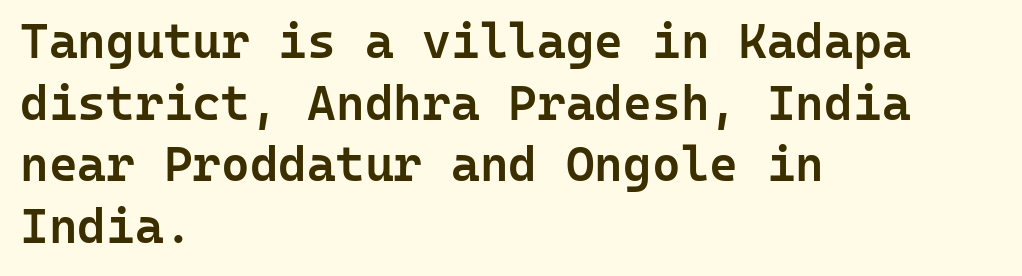
Q: Is the text bold? A: Semi-bold.
Q: Is the text italic (slanted)? A: No, it is upright.
Q: Is the typeface a serif or a sans-serif typeface? A: Sans-serif.
Q: Is the text underlined? A: No.
Q: How is the paragraph aligned? A: Left-aligned.
Q: Is the spacing between letters normal or unusually wide? A: Normal.
Q: Is the spacing between lines tight, normal or loose? A: Normal.
Q: Width (condensed, normal, or wide)? A: Normal.
Q: Stroke contrast? A: Low.
Q: x-height? A: Medium.
Q: Monospaced? A: Yes.
